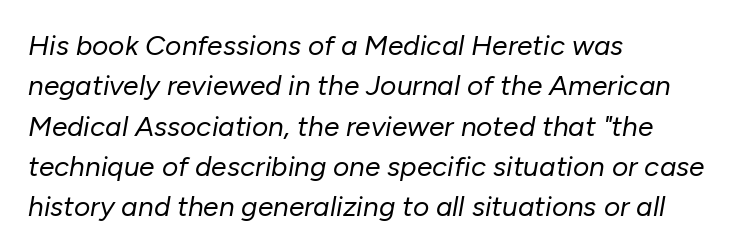
The image shows 28 px regular-weight type, italic (leaning right); set left-aligned, normal line spacing (1.44x), normal letter spacing, not underlined; low stroke contrast and a medium x-height.
